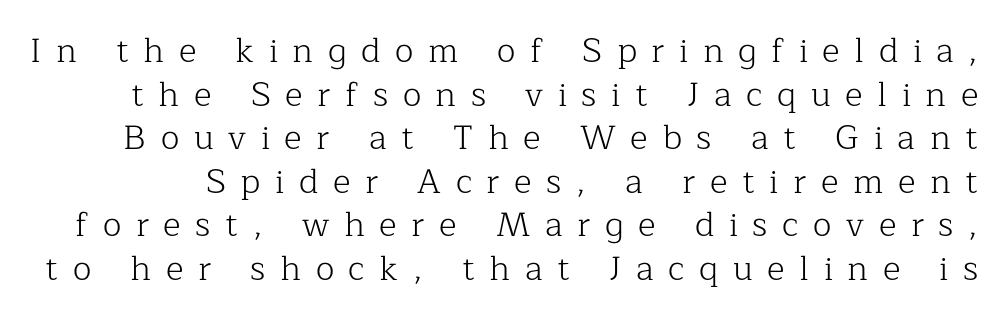
Descender tails drop into unmarked territory. These lines are composed in type with serifs. Successive baselines arrive at the customary interval. Unbolded letterforms with no extra heft.
